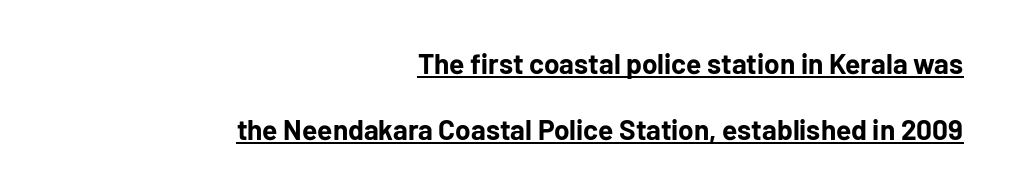
Q: Is the text bold? A: Yes.
Q: Is the text italic (slanted)? A: No, it is upright.
Q: Is the typeface a serif or a sans-serif typeface? A: Sans-serif.
Q: Is the text underlined? A: Yes.
Q: How is the paragraph aligned? A: Right-aligned.
Q: Is the spacing between letters normal or unusually wide? A: Normal.
Q: Is the spacing between lines tight, normal or loose? A: Loose.
Q: Width (condensed, normal, or wide)? A: Normal.
Q: Stroke contrast? A: Low.
Q: x-height? A: Medium.
Q: Monospaced? A: No.
